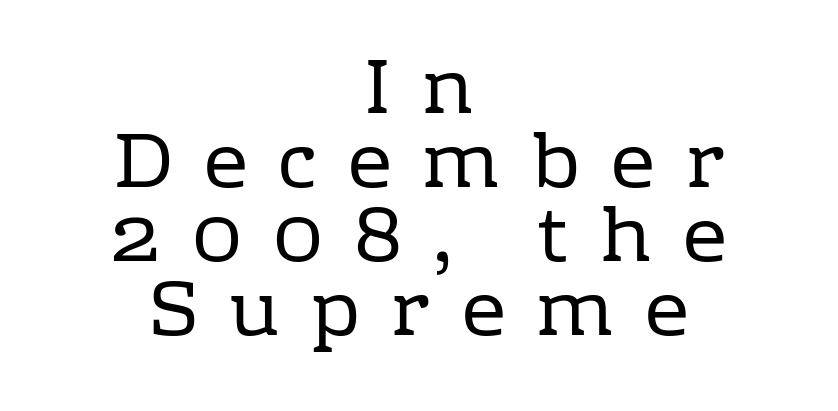
The image shows 78 px regular-weight serif type, upright; set centered, tight line spacing (0.95x), unusually wide letter spacing (+0.4 em), not underlined; low stroke contrast and a medium x-height.
